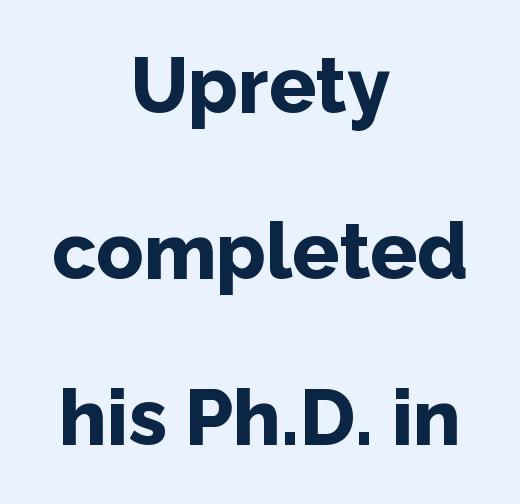
{"serif": "no", "italic": "no", "bold": "yes", "weight": "bold", "width": "normal", "stroke_contrast": "low", "x_height": "medium", "monospaced": "no", "underline": "no", "align": "center", "line_spacing": "loose", "line_spacing_ratio": 2.13, "letter_spacing": "normal", "letter_spacing_em": 0.0, "glyph_px": 78}
